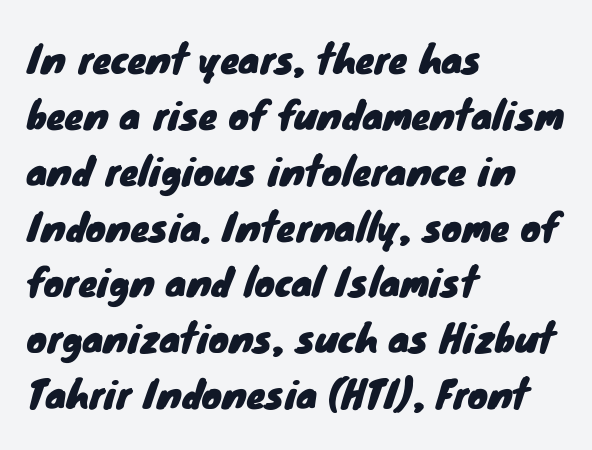
The image shows 38 px sans-serif type; set left-aligned, normal line spacing (1.47x), normal letter spacing, not underlined; low stroke contrast and a small x-height.
